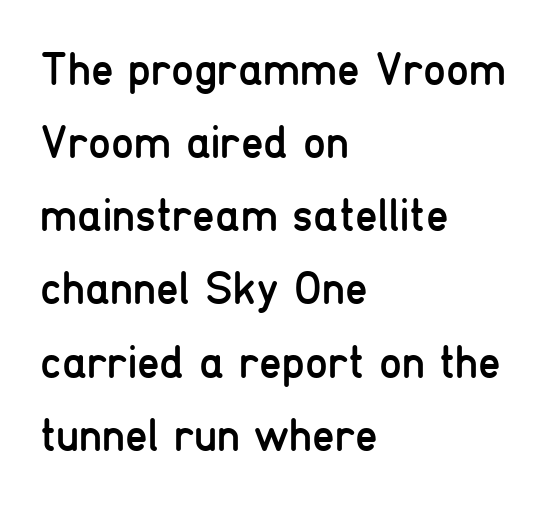
{"serif": "no", "italic": "no", "bold": "no", "weight": "regular", "width": "condensed", "stroke_contrast": "low", "x_height": "medium", "monospaced": "no", "underline": "no", "align": "left", "line_spacing": "normal", "line_spacing_ratio": 1.59, "letter_spacing": "normal", "letter_spacing_em": 0.0, "glyph_px": 46}
